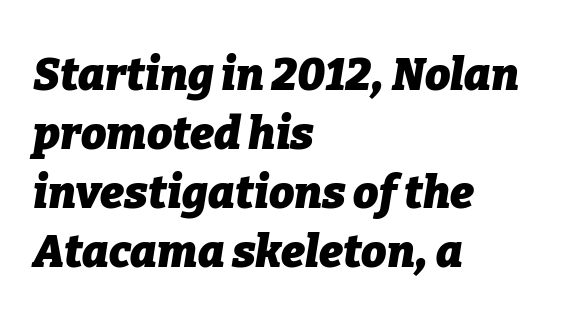
Q: Is the text bold? A: Yes.
Q: Is the text italic (slanted)? A: Yes, it leans right by about 9 degrees.
Q: Is the text underlined? A: No.
Q: How is the paragraph aligned? A: Left-aligned.
Q: Is the spacing between letters normal or unusually wide? A: Normal.
Q: Is the spacing between lines tight, normal or loose? A: Normal.
Q: Width (condensed, normal, or wide)? A: Normal.
Q: Stroke contrast? A: Low.
Q: x-height? A: Medium.
Q: Monospaced? A: No.
